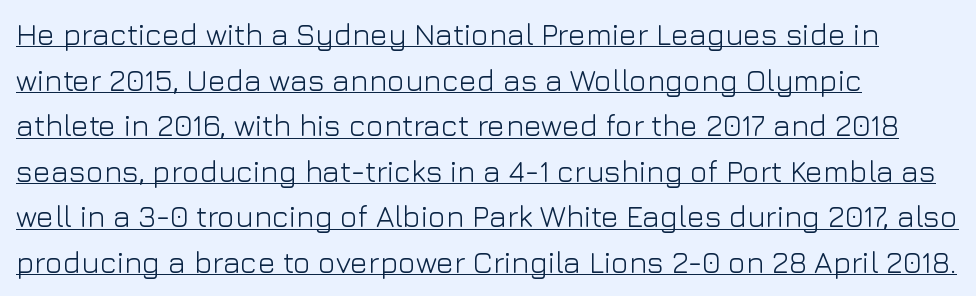
Q: Is the text bold? A: No.
Q: Is the text italic (slanted)? A: No, it is upright.
Q: Is the typeface a serif or a sans-serif typeface? A: Sans-serif.
Q: Is the text underlined? A: Yes.
Q: How is the paragraph aligned? A: Left-aligned.
Q: Is the spacing between letters normal or unusually wide? A: Normal.
Q: Is the spacing between lines tight, normal or loose? A: Normal.
Q: Width (condensed, normal, or wide)? A: Normal.
Q: Stroke contrast? A: Low.
Q: x-height? A: Medium.
Q: Monospaced? A: No.
